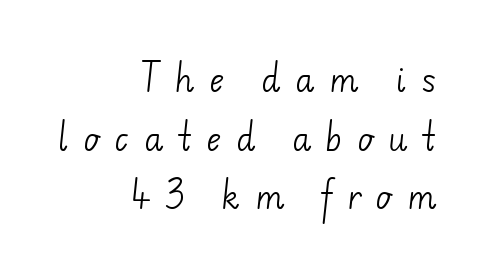
The image shows 32 px light sans-serif type; set right-aligned, line spacing 1.83x, unusually wide letter spacing (+0.45 em), not underlined; low stroke contrast and a small x-height.
